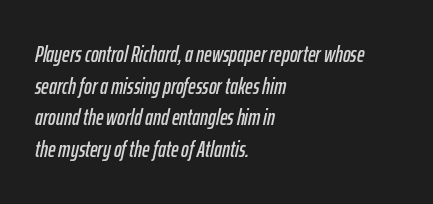
{"italic": "yes", "lean": "right", "slant_degrees": 12, "underline": "no", "align": "left", "line_spacing": "normal", "line_spacing_ratio": 1.38, "letter_spacing": "normal", "letter_spacing_em": 0.0, "glyph_px": 23}
